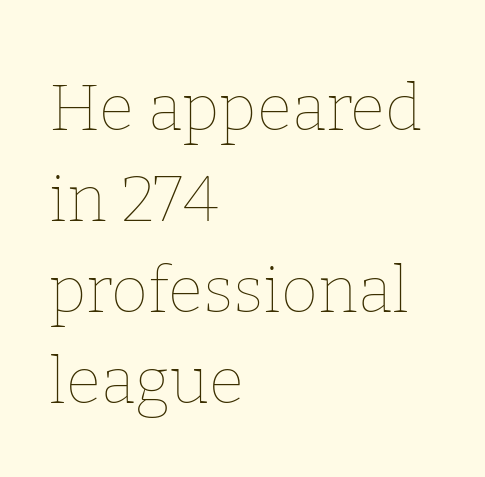
{"italic": "no", "bold": "no", "weight": "thin", "width": "normal", "stroke_contrast": "low", "x_height": "medium", "monospaced": "no", "underline": "no", "align": "left", "line_spacing": "normal", "line_spacing_ratio": 1.42, "letter_spacing": "normal", "letter_spacing_em": 0.0, "glyph_px": 64}
